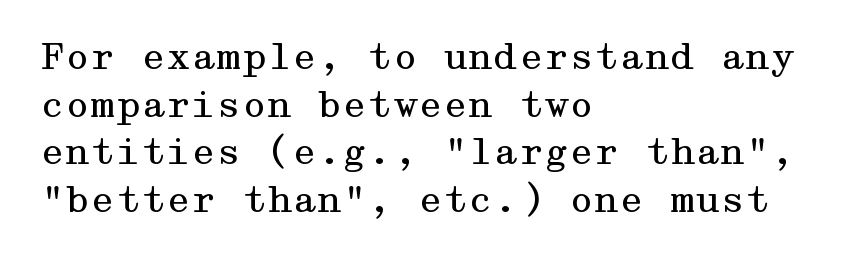
The image shows 36 px regular-weight, wide serif type, upright; set left-aligned, normal line spacing (1.32x), normal letter spacing, not underlined; medium stroke contrast and a medium x-height.
